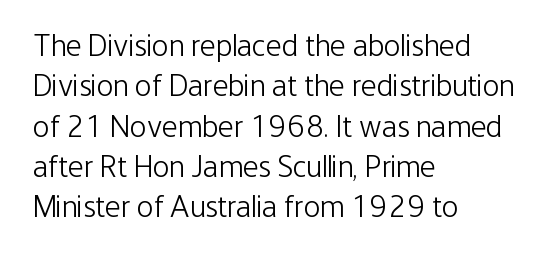
The image shows 31 px light, condensed sans-serif type, upright; set left-aligned, normal line spacing (1.3x), normal letter spacing, not underlined; low stroke contrast and a medium x-height.
